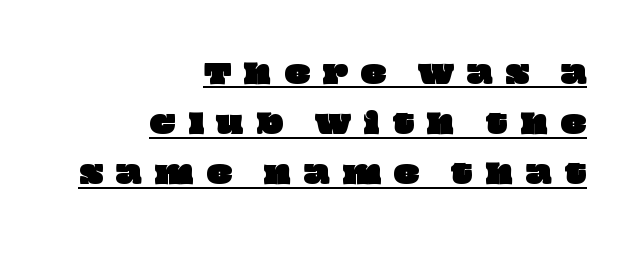
Q: Is the text underlined? A: Yes.
Q: How is the paragraph aligned? A: Right-aligned.
Q: Is the spacing between letters normal or unusually wide? A: Unusually wide.
